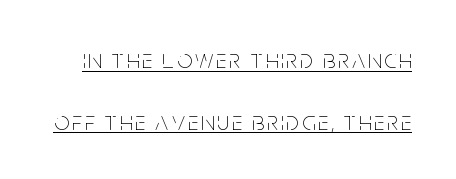
Check the space under the baseline: a stroke is drawn there. No extra ink here — the face is not bold. The block of text is sparse from top to bottom, with ample space between rows. Every stem runs plumb, perpendicular to the baseline.
